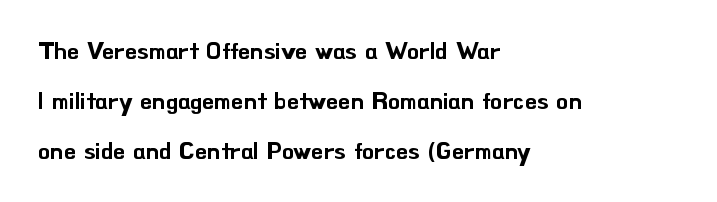
The image shows 24 px text type, upright; set left-aligned, loose line spacing (2.09x), normal letter spacing, not underlined.
